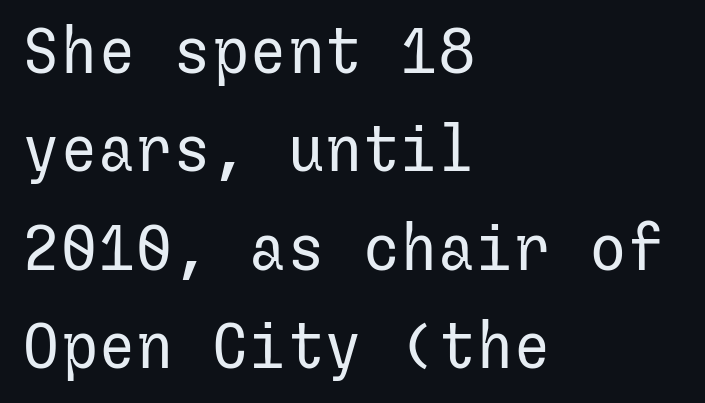
Q: Is the text bold? A: No.
Q: Is the text italic (slanted)? A: No, it is upright.
Q: Is the typeface a serif or a sans-serif typeface? A: Sans-serif.
Q: Is the text underlined? A: No.
Q: How is the paragraph aligned? A: Left-aligned.
Q: Is the spacing between letters normal or unusually wide? A: Normal.
Q: Is the spacing between lines tight, normal or loose? A: Normal.
Q: Width (condensed, normal, or wide)? A: Normal.
Q: Stroke contrast? A: Low.
Q: x-height? A: Medium.
